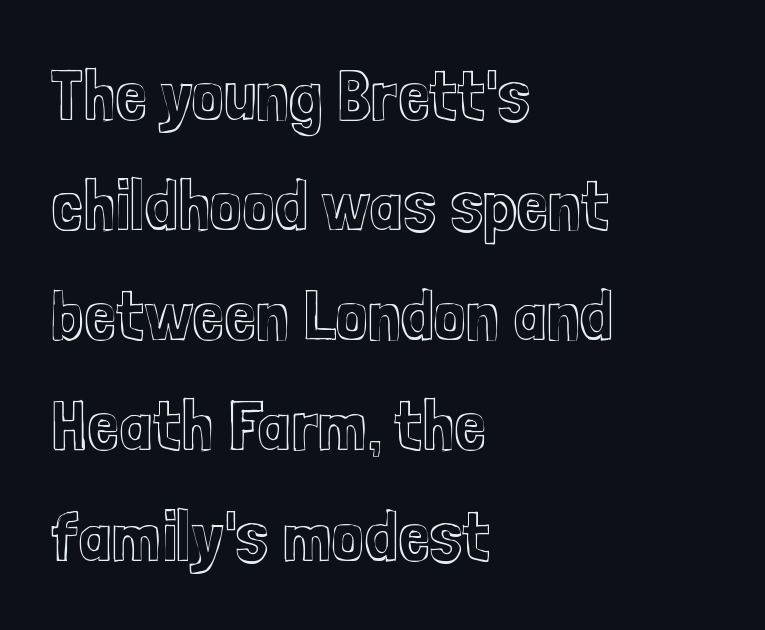
Q: Is the text italic (slanted)? A: No, it is upright.
Q: Is the text underlined? A: No.
Q: How is the paragraph aligned? A: Left-aligned.
Q: Is the spacing between letters normal or unusually wide? A: Normal.
Q: Is the spacing between lines tight, normal or loose? A: Normal.
Q: Width (condensed, normal, or wide)? A: Condensed.
Q: x-height? A: Medium.
Q: Monospaced? A: No.
